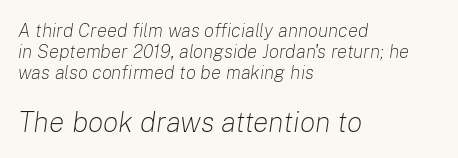
There is no visible air inserted between adjacent glyphs. Larger block? The one below; the one above is distinctly smaller. Leading is clearly below the norm, producing a dense column. Descender tails drop into unmarked territory.
